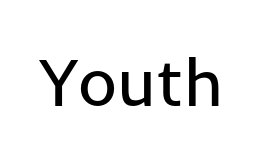
The image shows 67 px regular-weight sans-serif type, upright; set normal letter spacing, not underlined; low stroke contrast and a medium x-height.
